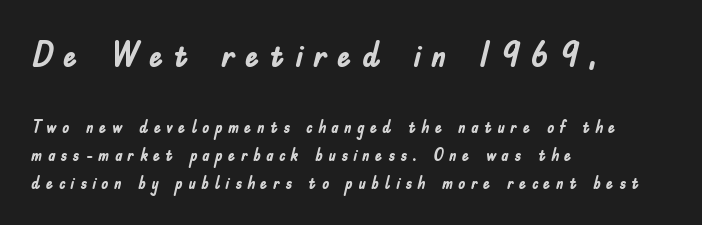
Q: Is the text bold? A: Yes.
Q: Is the text italic (slanted)? A: Yes.
Q: Is the typeface a serif or a sans-serif typeface? A: Sans-serif.
Q: Is the text underlined? A: No.
Q: How is the paragraph aligned? A: Left-aligned.
Q: Is the spacing between letters normal or unusually wide? A: Unusually wide.
Q: Is the spacing between lines tight, normal or loose? A: Normal.
Q: Which block of text is set in a larger size, the first (top) or the second (bottom)? A: The first (top) one.
Q: Width (condensed, normal, or wide)? A: Condensed.
Q: Stroke contrast? A: Low.
Q: x-height? A: Small.
Q: Monospaced? A: No.
